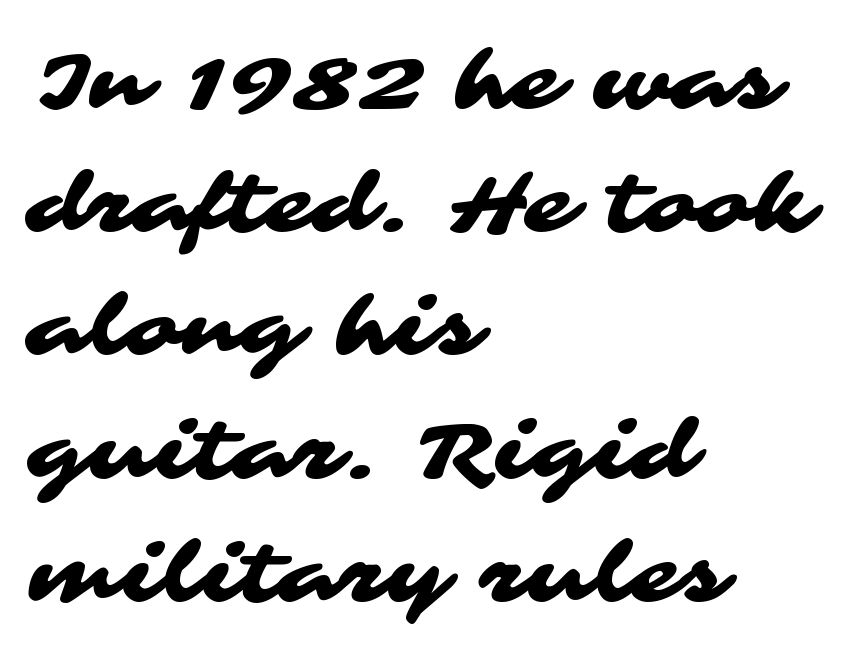
The image shows 80 px wide sans-serif type; set left-aligned, normal line spacing (1.54x), normal letter spacing, not underlined; medium stroke contrast and a medium x-height.
